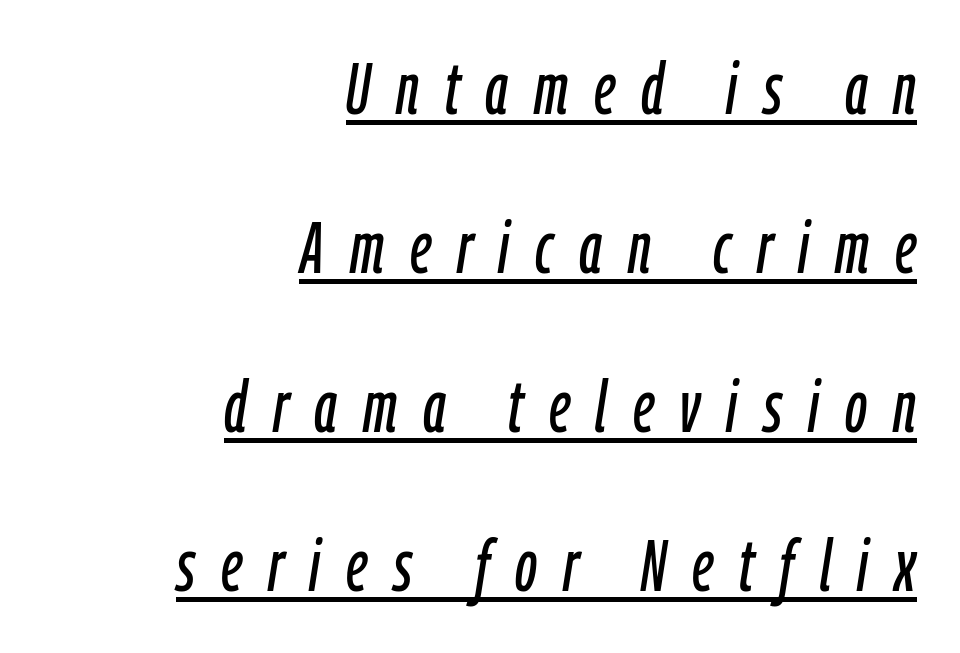
The block of text is sparse from top to bottom, with ample space between rows. Each letter keeps its own natural width here, so spacing adapts to shape. Layout note: lines flush right. The letters are slanted; this is an italic face. Looks like someone drew a line under every word here.
